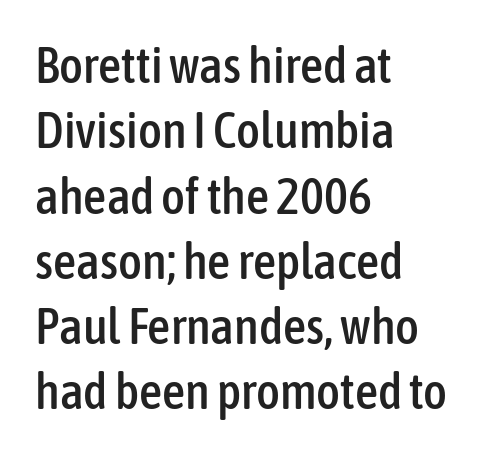
The image shows 51 px condensed sans-serif type, upright; set left-aligned, normal line spacing (1.28x), normal letter spacing, not underlined; low stroke contrast and a medium x-height.
